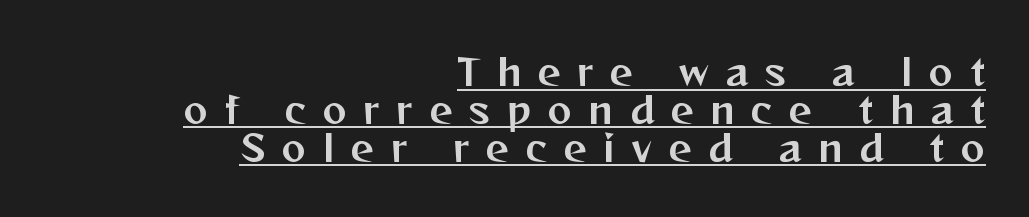
Q: Is the text italic (slanted)? A: No, it is upright.
Q: Is the typeface a serif or a sans-serif typeface? A: Sans-serif.
Q: Is the text underlined? A: Yes.
Q: How is the paragraph aligned? A: Right-aligned.
Q: Is the spacing between letters normal or unusually wide? A: Unusually wide.
Q: Is the spacing between lines tight, normal or loose? A: Tight.
Q: Width (condensed, normal, or wide)? A: Normal.
Q: Stroke contrast? A: Medium.
Q: x-height? A: Medium.
Q: Monospaced? A: No.
